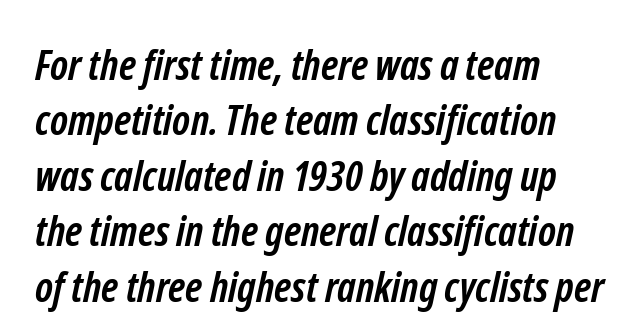
Which margin do the lines hug? The left one — the right edge is uneven. Line spacing here is normal. Varying glyph widths throughout — classic text-font behaviour. The line texture is even and compact thanks to regular tracking.
